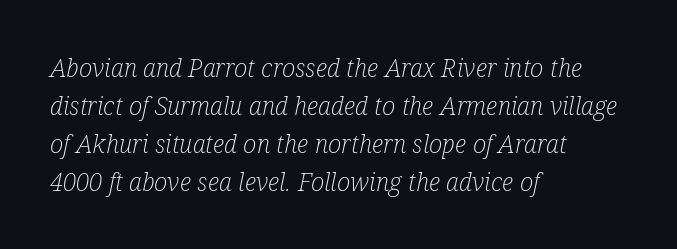
Q: Is the text bold? A: No.
Q: Is the text italic (slanted)? A: Yes, it leans right by about 12 degrees.
Q: Is the text underlined? A: No.
Q: How is the paragraph aligned? A: Left-aligned.
Q: Is the spacing between letters normal or unusually wide? A: Normal.
Q: Is the spacing between lines tight, normal or loose? A: Normal.
